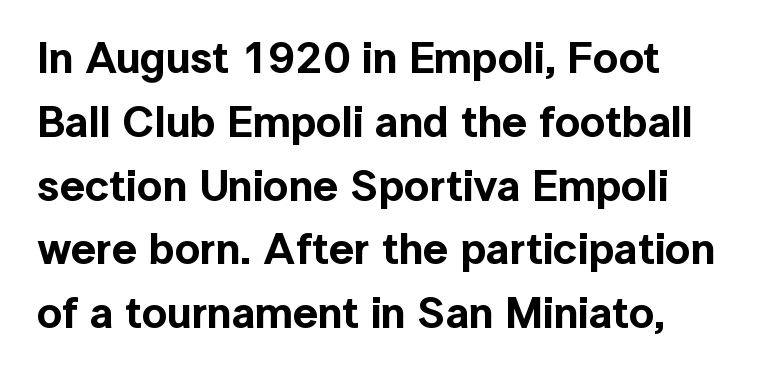
The passage shown is typed in a proportional face where columns would drift. Students, observe: this is what conventionally led text looks like. Vertical strokes here are truly vertical. The paragraph has a hard left edge and a soft right edge.
